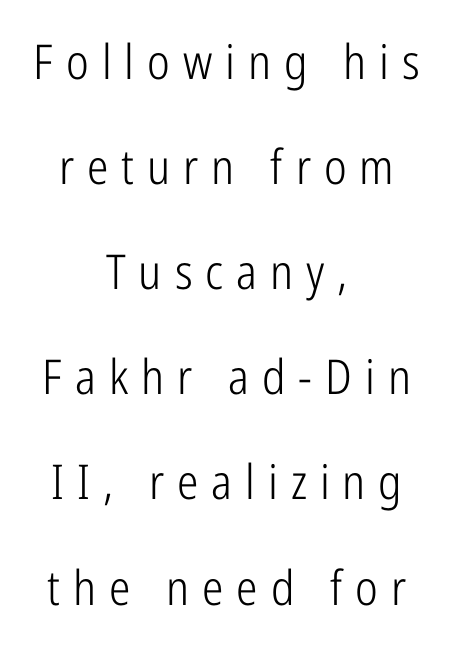
Q: Is the text bold? A: No.
Q: Is the text italic (slanted)? A: No, it is upright.
Q: Is the typeface a serif or a sans-serif typeface? A: Sans-serif.
Q: Is the text underlined? A: No.
Q: How is the paragraph aligned? A: Centered.
Q: Is the spacing between letters normal or unusually wide? A: Unusually wide.
Q: Is the spacing between lines tight, normal or loose? A: Loose.
Q: Width (condensed, normal, or wide)? A: Condensed.
Q: Stroke contrast? A: Low.
Q: x-height? A: Medium.
Q: Monospaced? A: No.
